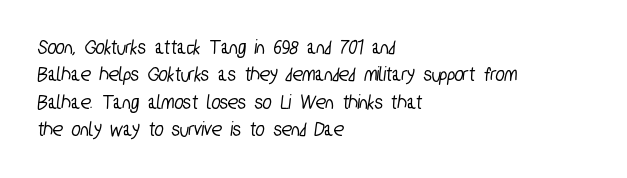
The image shows 21 px text type; set left-aligned, normal line spacing (1.3x), normal letter spacing, not underlined.
